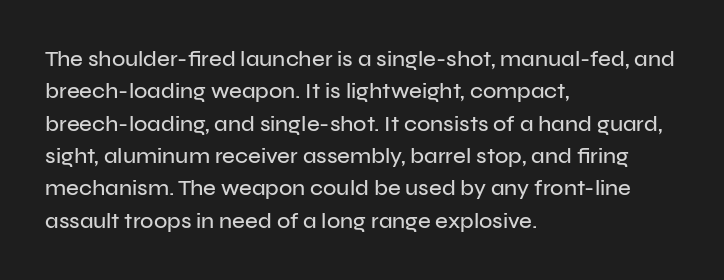
The image shows 22 px text type, upright; set left-aligned, normal line spacing (1.47x), normal letter spacing, not underlined.
